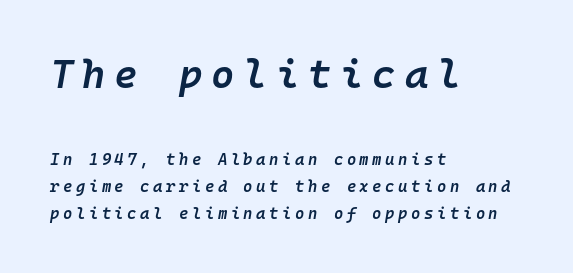
{"italic": "yes", "lean": "right", "slant_degrees": 10, "bold": "semi", "weight": "semibold", "width": "normal", "stroke_contrast": "low", "x_height": "medium", "monospaced": "yes", "underline": "no", "align": "left", "line_spacing": "normal", "line_spacing_ratio": 1.69, "letter_spacing": "wide", "letter_spacing_em": 0.22, "larger_block": "first", "size_ratio": 2.5, "glyph_px": 40}
